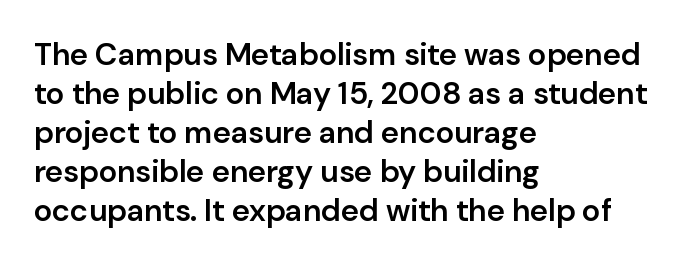
The image shows 31 px semibold sans-serif type, upright; set left-aligned, normal line spacing (1.26x), normal letter spacing, not underlined; low stroke contrast and a medium x-height.
